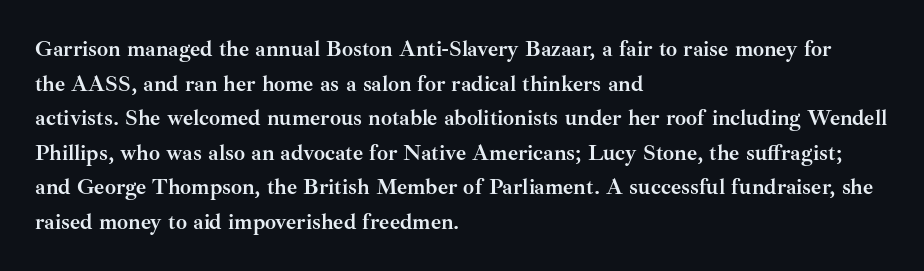
This sample uses an upright cut, with every glyph sitting square on the baseline. Whoever set this chose a conventional vertical rhythm. Students, note that the glyphs here touch the page at normal intervals. Strokes here are thick enough to call this a true bold.
